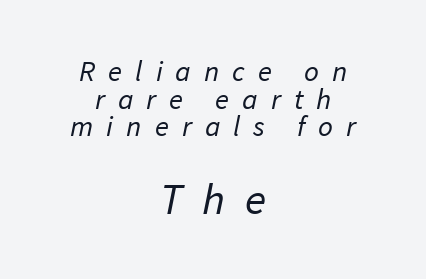
Q: Is the text bold? A: No.
Q: Is the typeface a serif or a sans-serif typeface? A: Sans-serif.
Q: Is the text underlined? A: No.
Q: How is the paragraph aligned? A: Centered.
Q: Is the spacing between letters normal or unusually wide? A: Unusually wide.
Q: Is the spacing between lines tight, normal or loose? A: Tight.
Q: Which block of text is set in a larger size, the first (top) or the second (bottom)? A: The second (bottom) one.
Q: Width (condensed, normal, or wide)? A: Normal.
Q: Stroke contrast? A: Low.
Q: x-height? A: Medium.
Q: Monospaced? A: No.
